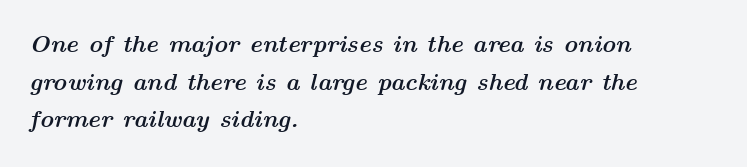
The image shows 24 px bold type, italic (leaning right); set left-aligned, normal line spacing (1.57x), normal letter spacing, not underlined.
